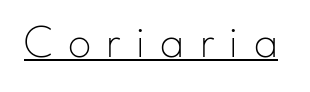
{"serif": "no", "italic": "no", "bold": "no", "weight": "thin", "width": "normal", "stroke_contrast": "low", "x_height": "small", "monospaced": "no", "underline": "yes", "letter_spacing": "wide", "letter_spacing_em": 0.32, "glyph_px": 47}
